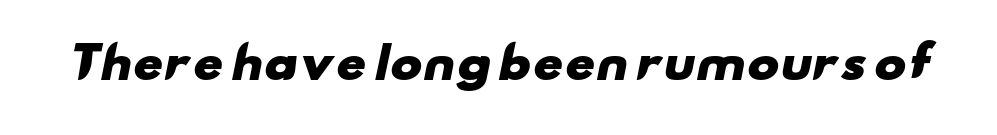
The image shows 43 px heavy, wide sans-serif type; set normal letter spacing, not underlined; low stroke contrast and a small x-height.
